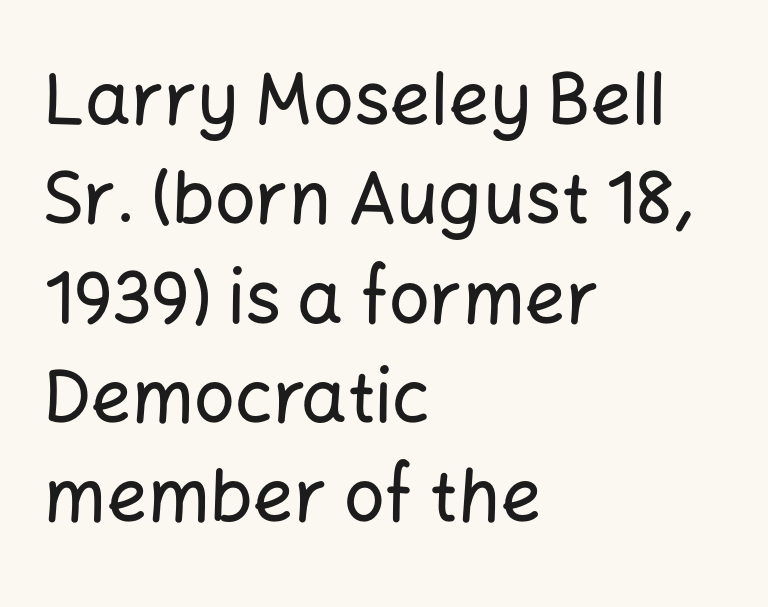
This sample is left-justified, so line endings fall wherever the words run out. You could not count columns in this text — the font is proportionally spaced. Clear beneath every line of the passage. Interline gaps are of average width in this sample.
